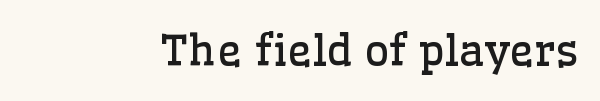
{"serif": "yes", "italic": "no", "bold": "no", "weight": "regular", "width": "normal", "stroke_contrast": "low", "x_height": "medium", "monospaced": "no", "underline": "no", "letter_spacing": "normal", "letter_spacing_em": 0.0, "glyph_px": 43}
